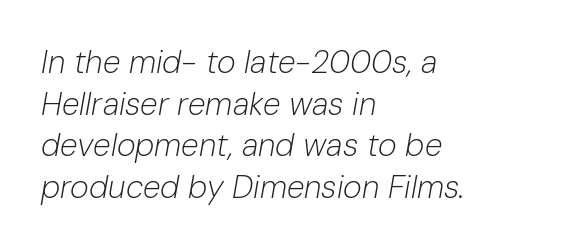
This sample is left-justified, so line endings fall wherever the words run out. The rendering uses natural spacing where letterforms have individual widths. Italic? Definitely — the glyphs are oblique. Honestly, the row spacing looks completely unremarkable. The string is rendered with underlining switched off.
